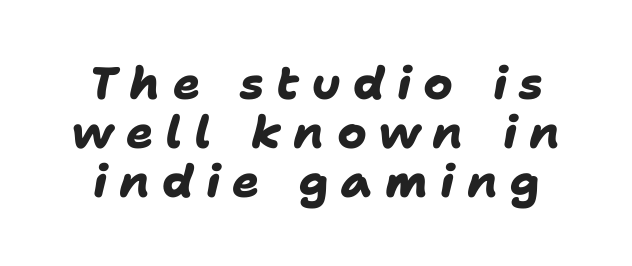
The image shows 45 px heavy sans-serif type; set tight line spacing (1.09x), unusually wide letter spacing (+0.27 em), not underlined; low stroke contrast and a medium x-height.
